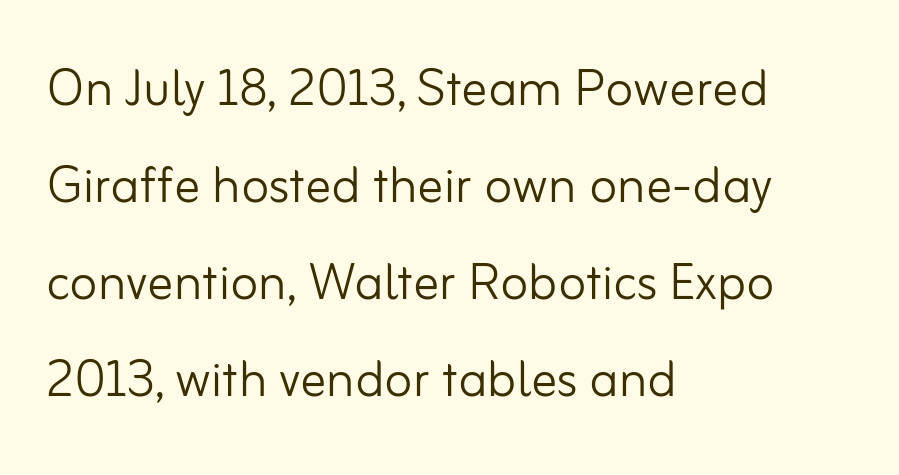
The letters carry no serifs — their stems end cleanly without finishing strokes. The gap between lines stays unmarked. The rendering uses natural spacing where letterforms have individual widths. The tracking reads as untouched default to a designer's eye.
